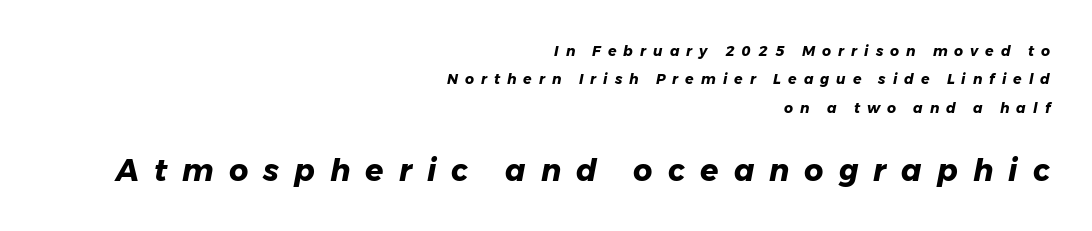
Q: Is the text bold? A: Yes.
Q: Is the text italic (slanted)? A: Yes, it leans right by about 11 degrees.
Q: Is the text underlined? A: No.
Q: How is the paragraph aligned? A: Right-aligned.
Q: Is the spacing between letters normal or unusually wide? A: Unusually wide.
Q: Is the spacing between lines tight, normal or loose? A: Loose.
Q: Which block of text is set in a larger size, the first (top) or the second (bottom)? A: The second (bottom) one.
Q: Width (condensed, normal, or wide)? A: Normal.
Q: Stroke contrast? A: Low.
Q: x-height? A: Medium.
Q: Monospaced? A: No.
